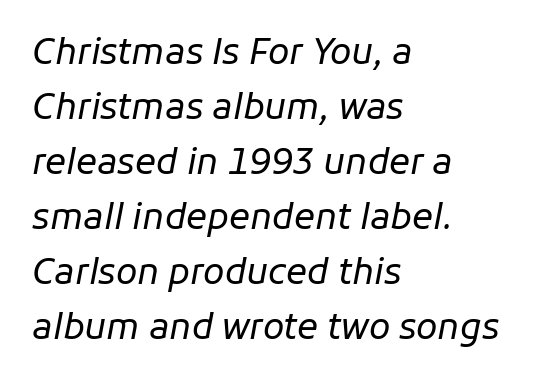
On a weight scale, this lands at 450 or below. The axis of the letterforms is tilted away from vertical. Quick note: underline off. This sample uses plain, unmodified letter spacing. This rendering uses left alignment, leaving the right contour irregular. Baseline-to-baseline distance is the conventional proportion of letter height.
